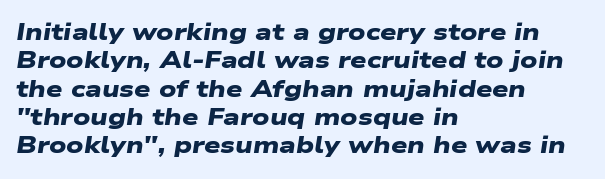
Q: Is the text bold? A: Yes.
Q: Is the text underlined? A: No.
Q: How is the paragraph aligned? A: Left-aligned.
Q: Is the spacing between letters normal or unusually wide? A: Normal.
